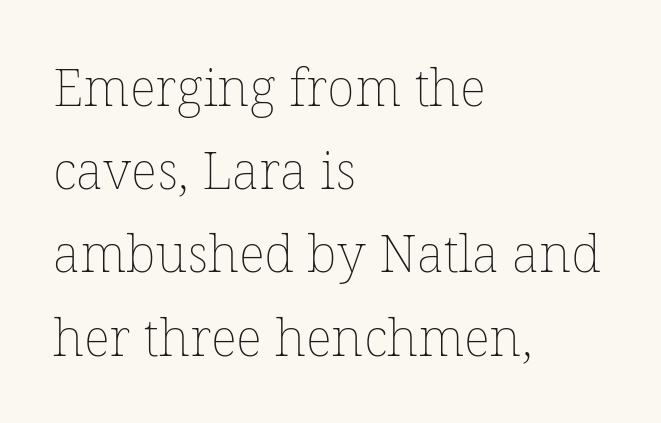
The letters advance in unequal steps, a hallmark of proportional type. Baseline-to-baseline distance is the conventional proportion of letter height. Leftover space on each line is placed entirely after the last word. Words appear dense and cohesive because spacing is normal. The glyphs are unaccompanied by any horizontal stroke below them. Posture: upright roman.
